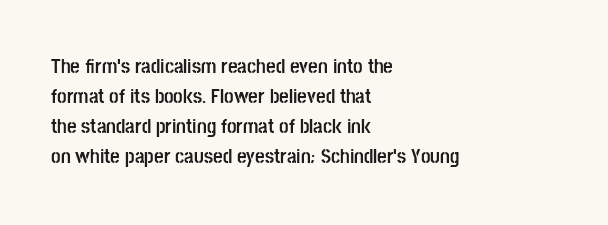
Q: Is the text bold? A: Yes.
Q: Is the text italic (slanted)? A: No, it is upright.
Q: Is the text underlined? A: No.
Q: How is the paragraph aligned? A: Left-aligned.
Q: Is the spacing between letters normal or unusually wide? A: Normal.
Q: Is the spacing between lines tight, normal or loose? A: Normal.
